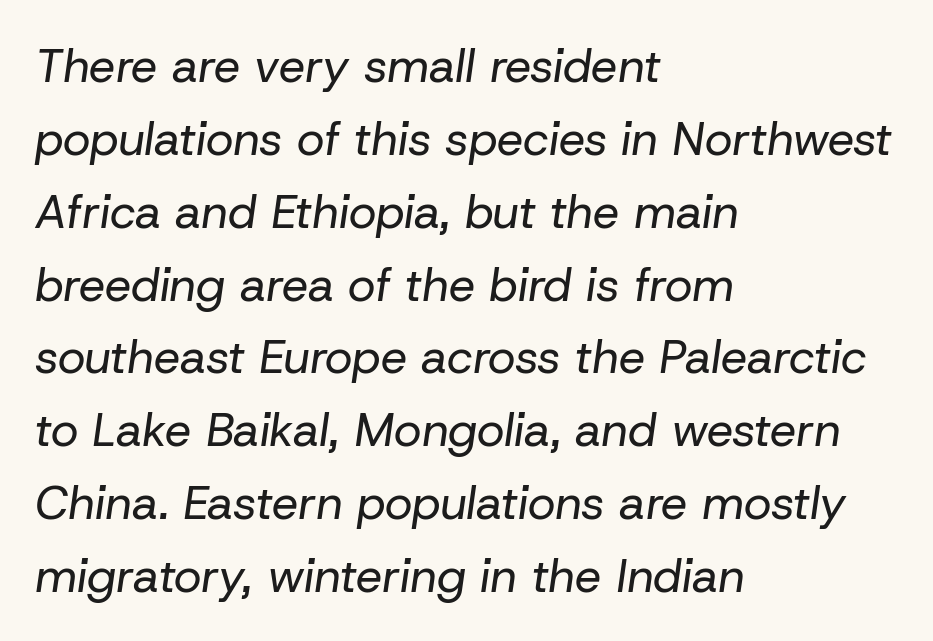
The image shows 47 px regular-weight type, italic (leaning right); set left-aligned, normal line spacing (1.55x), normal letter spacing, not underlined; low stroke contrast and a medium x-height.
